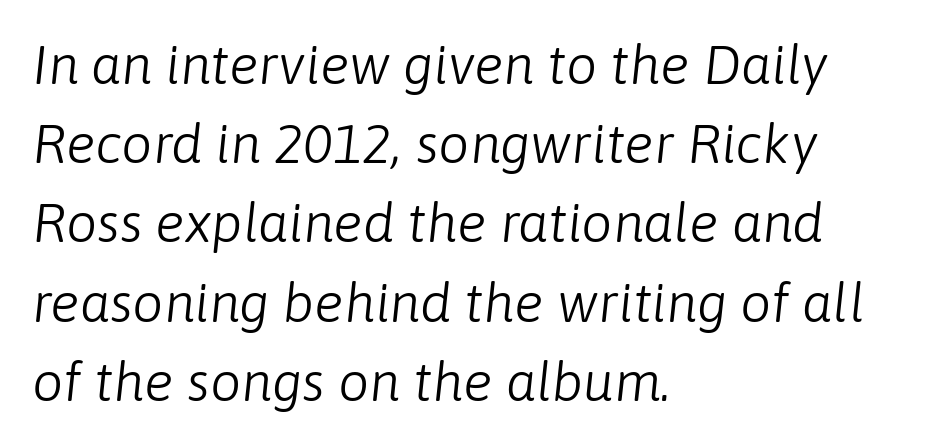
Q: Is the text bold? A: No.
Q: Is the text italic (slanted)? A: Yes, it leans right by about 6 degrees.
Q: Is the text underlined? A: No.
Q: How is the paragraph aligned? A: Left-aligned.
Q: Is the spacing between letters normal or unusually wide? A: Normal.
Q: Is the spacing between lines tight, normal or loose? A: Normal.
Q: Width (condensed, normal, or wide)? A: Normal.
Q: Stroke contrast? A: Low.
Q: x-height? A: Medium.
Q: Monospaced? A: No.
